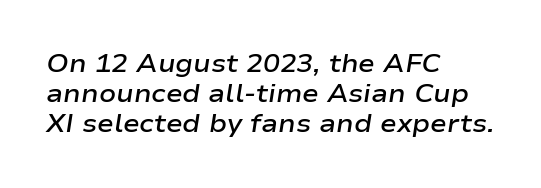
The image shows 25 px text type, italic (leaning right); set left-aligned, line spacing 1.21x, normal letter spacing, not underlined.
